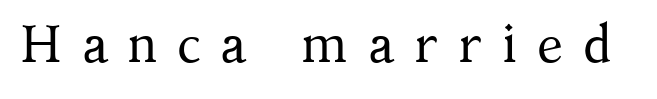
The image shows 53 px regular-weight serif type, upright; set unusually wide letter spacing (+0.37 em), not underlined; medium stroke contrast and a medium x-height.
